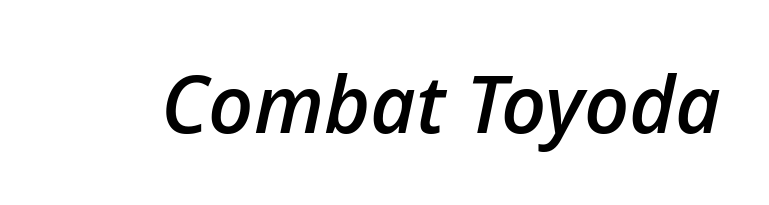
The image shows 79 px semibold type, italic (leaning right); set normal letter spacing, not underlined; low stroke contrast and a medium x-height.
